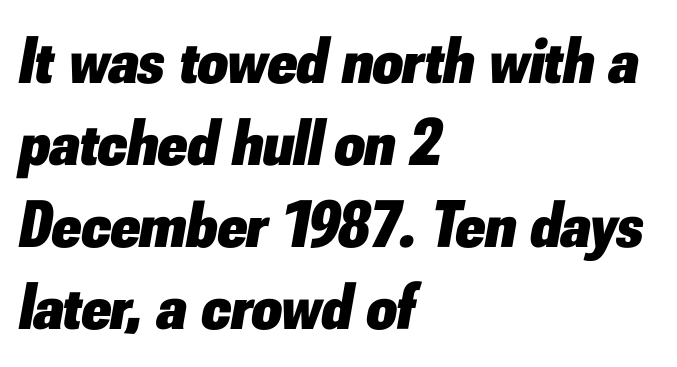
The image shows 66 px heavy type, italic (leaning right); set left-aligned, line spacing 1.24x, normal letter spacing, not underlined; low stroke contrast and a small x-height.
